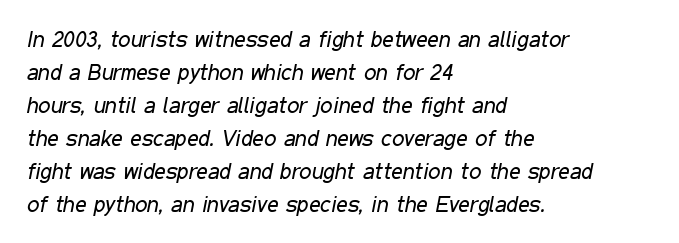
The image shows 22 px text type, italic (leaning right); set left-aligned, normal line spacing (1.5x), normal letter spacing, not underlined.
